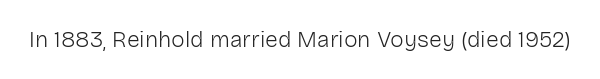
The type is set solid horizontally, with unmodified tracking. Words float on clear page, feet unadorned. A quiet, ordinary-to-light weight characterises the typeface. The type sits square on the baseline with zero lean.
